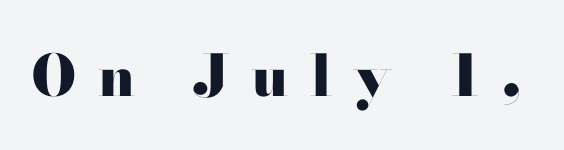
Q: Is the text bold? A: Yes.
Q: Is the text italic (slanted)? A: No, it is upright.
Q: Is the typeface a serif or a sans-serif typeface? A: Sans-serif.
Q: Is the text underlined? A: No.
Q: Is the spacing between letters normal or unusually wide? A: Unusually wide.
Q: Width (condensed, normal, or wide)? A: Wide.
Q: Stroke contrast? A: High.
Q: x-height? A: Small.
Q: Monospaced? A: No.
